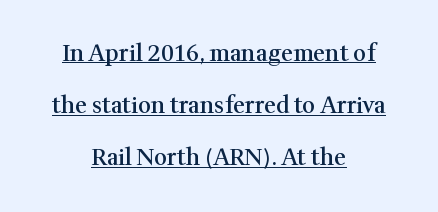
{"italic": "no", "bold": "semi", "underline": "yes", "align": "center", "line_spacing": "loose", "line_spacing_ratio": 2.27, "letter_spacing": "normal", "letter_spacing_em": 0.0, "glyph_px": 23}
